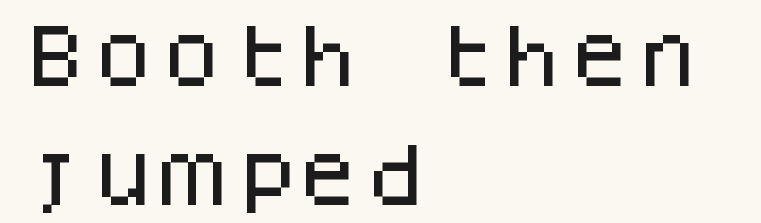
{"serif": "no", "italic": "no", "width": "normal", "stroke_contrast": "low", "x_height": "large", "monospaced": "yes", "underline": "no", "align": "left", "line_spacing_ratio": 1.75, "letter_spacing": "normal", "letter_spacing_em": 0.0, "glyph_px": 68}
